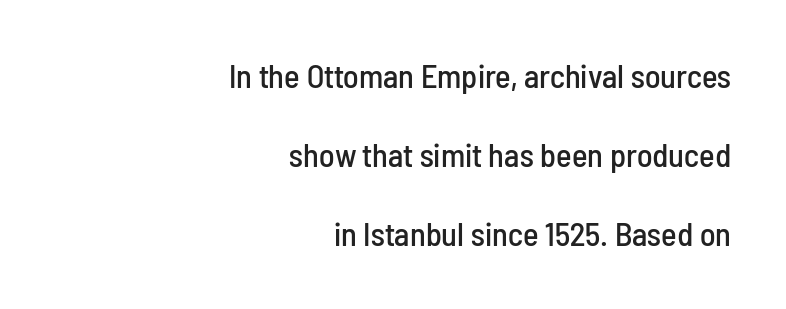
The image shows 33 px condensed sans-serif type, upright; set right-aligned, loose line spacing (2.4x), normal letter spacing, not underlined; low stroke contrast and a medium x-height.
